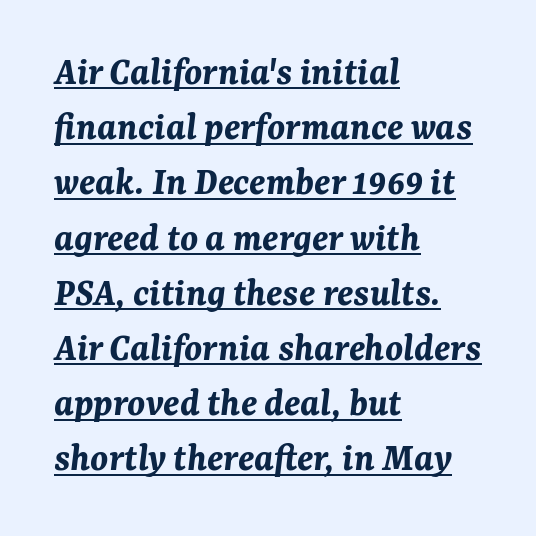
The image shows 40 px bold type, italic (leaning right); set left-aligned, normal line spacing (1.38x), normal letter spacing, underlined; medium stroke contrast and a medium x-height.
